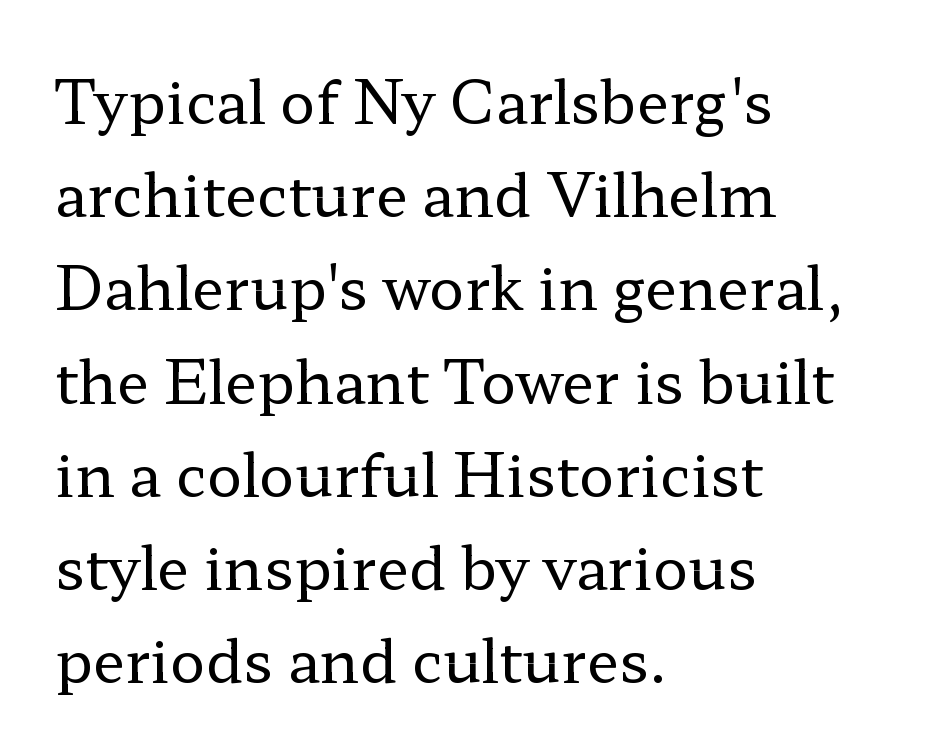
{"serif": "yes", "italic": "no", "bold": "no", "weight": "regular", "width": "wide", "stroke_contrast": "low", "x_height": "medium", "monospaced": "no", "underline": "no", "align": "left", "line_spacing": "normal", "line_spacing_ratio": 1.58, "letter_spacing": "normal", "letter_spacing_em": 0.0, "glyph_px": 59}
